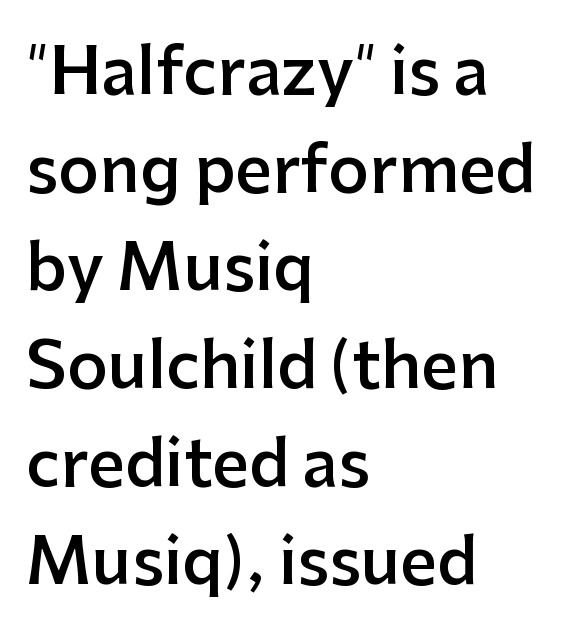
{"serif": "no", "italic": "no", "bold": "semi", "weight": "semibold", "width": "normal", "stroke_contrast": "low", "x_height": "medium", "monospaced": "no", "underline": "no", "align": "left", "line_spacing": "normal", "line_spacing_ratio": 1.53, "letter_spacing": "normal", "letter_spacing_em": 0.0, "glyph_px": 64}
